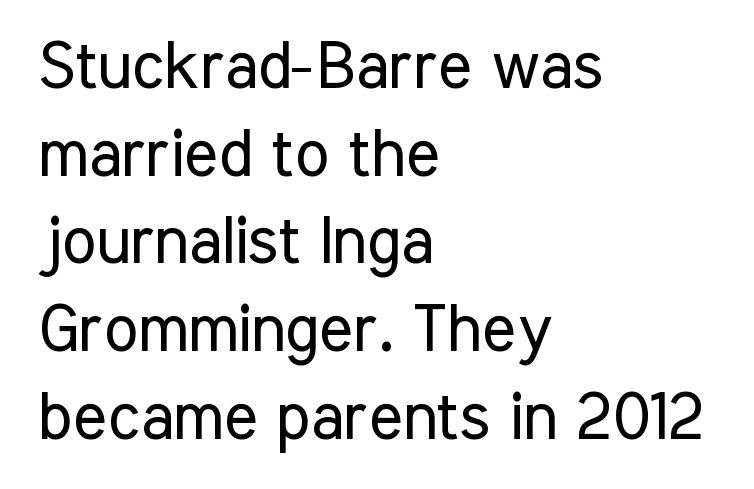
The image shows 65 px regular-weight, condensed sans-serif type, upright; set left-aligned, normal line spacing (1.35x), normal letter spacing, not underlined; low stroke contrast and a medium x-height.
